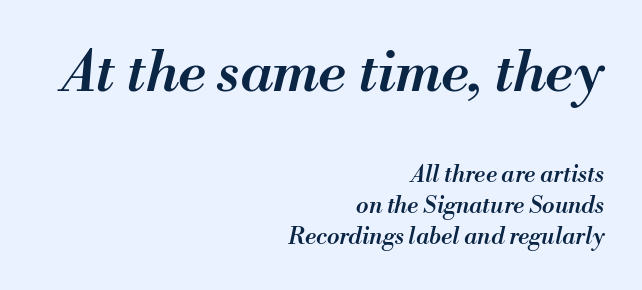
The image shows 57 px semibold type, italic (leaning right); set right-aligned, normal line spacing (1.34x), normal letter spacing, not underlined; the first (top) block is 2.48x larger; medium stroke contrast and a small x-height.
